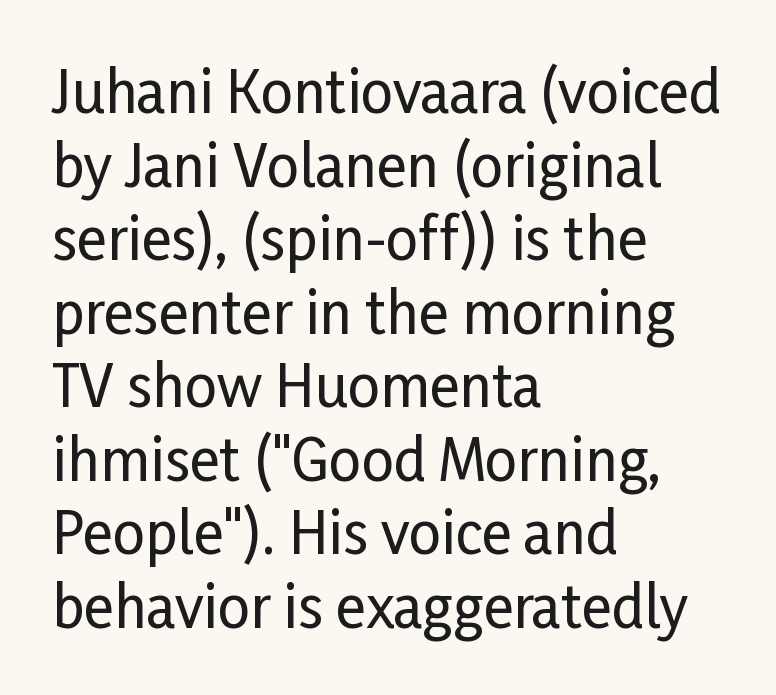
The image shows 57 px condensed sans-serif type, upright; set left-aligned, normal line spacing (1.29x), normal letter spacing, not underlined; low stroke contrast and a medium x-height.
